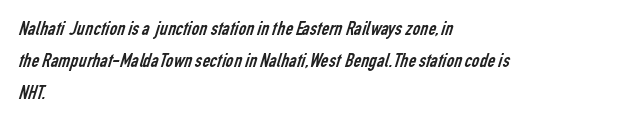
Q: Is the text bold? A: No.
Q: Is the text underlined? A: No.
Q: How is the paragraph aligned? A: Left-aligned.
Q: Is the spacing between letters normal or unusually wide? A: Normal.
Q: Is the spacing between lines tight, normal or loose? A: Normal.
